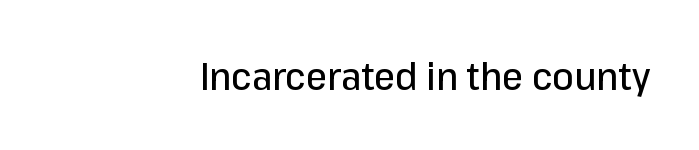
{"serif": "no", "italic": "no", "width": "normal", "stroke_contrast": "low", "x_height": "medium", "monospaced": "no", "underline": "no", "align": "right", "letter_spacing": "normal", "letter_spacing_em": 0.0, "glyph_px": 38}
